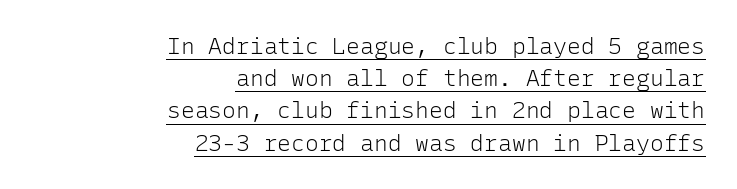
Q: Is the text bold? A: No.
Q: Is the text italic (slanted)? A: No, it is upright.
Q: Is the text underlined? A: Yes.
Q: How is the paragraph aligned? A: Right-aligned.
Q: Is the spacing between letters normal or unusually wide? A: Normal.
Q: Is the spacing between lines tight, normal or loose? A: Normal.
